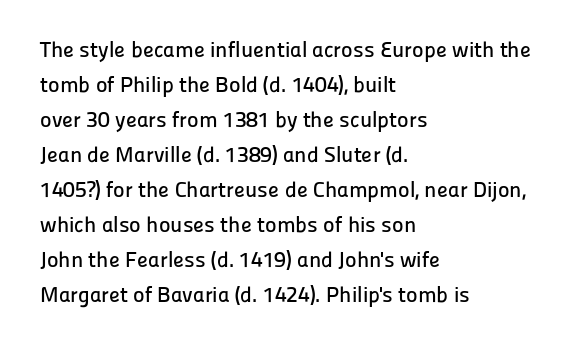
Q: Is the text italic (slanted)? A: No, it is upright.
Q: Is the text underlined? A: No.
Q: How is the paragraph aligned? A: Left-aligned.
Q: Is the spacing between letters normal or unusually wide? A: Normal.
Q: Is the spacing between lines tight, normal or loose? A: Normal.
